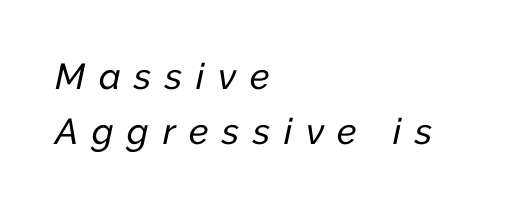
Q: Is the text italic (slanted)? A: Yes, it leans right by about 12 degrees.
Q: Is the text underlined? A: No.
Q: How is the paragraph aligned? A: Left-aligned.
Q: Is the spacing between letters normal or unusually wide? A: Unusually wide.
Q: Is the spacing between lines tight, normal or loose? A: Normal.
Q: Width (condensed, normal, or wide)? A: Normal.
Q: Stroke contrast? A: Low.
Q: x-height? A: Medium.
Q: Monospaced? A: No.
